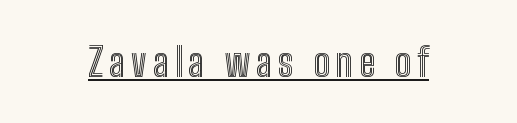
The face used here is proportionally spaced, like ordinary book or web type. No italicization has been applied; the sample stays upright. Honestly, the underline is the first thing you notice here.
